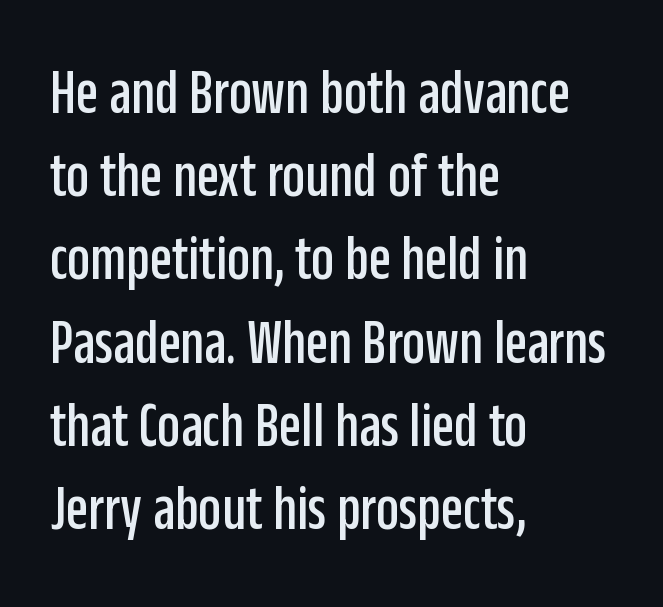
{"serif": "no", "italic": "no", "width": "condensed", "stroke_contrast": "low", "x_height": "large", "monospaced": "no", "underline": "no", "align": "left", "line_spacing": "normal", "line_spacing_ratio": 1.3, "letter_spacing": "normal", "letter_spacing_em": 0.0, "glyph_px": 64}
